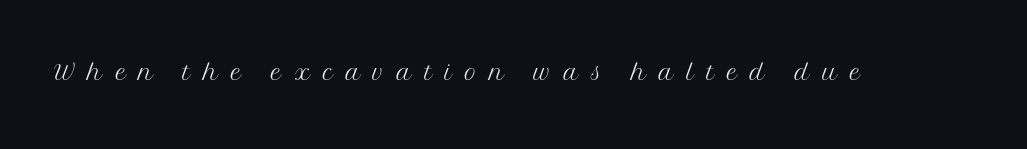
{"serif": "yes", "bold": "no", "weight": "light", "width": "normal", "stroke_contrast": "medium", "x_height": "medium", "monospaced": "no", "underline": "no", "letter_spacing": "wide", "letter_spacing_em": 0.38, "glyph_px": 33}
